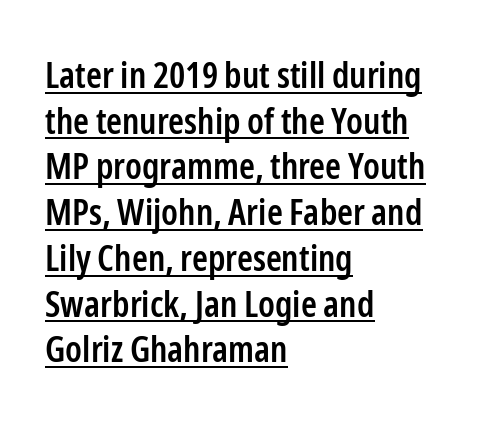
{"serif": "no", "italic": "no", "bold": "semi", "weight": "semibold", "width": "condensed", "stroke_contrast": "low", "x_height": "medium", "monospaced": "no", "underline": "yes", "align": "left", "line_spacing": "normal", "line_spacing_ratio": 1.27, "letter_spacing": "normal", "letter_spacing_em": 0.0, "glyph_px": 36}
